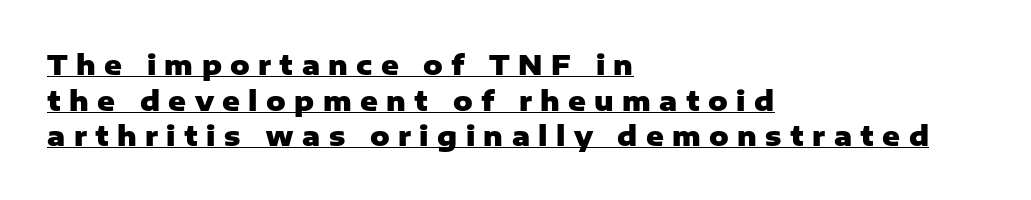
The specimen reads as upright at a glance. A typographer would call this underscored text. The sample has been set heavy, in full bold. This sample is left-justified, so line endings fall wherever the words run out.
